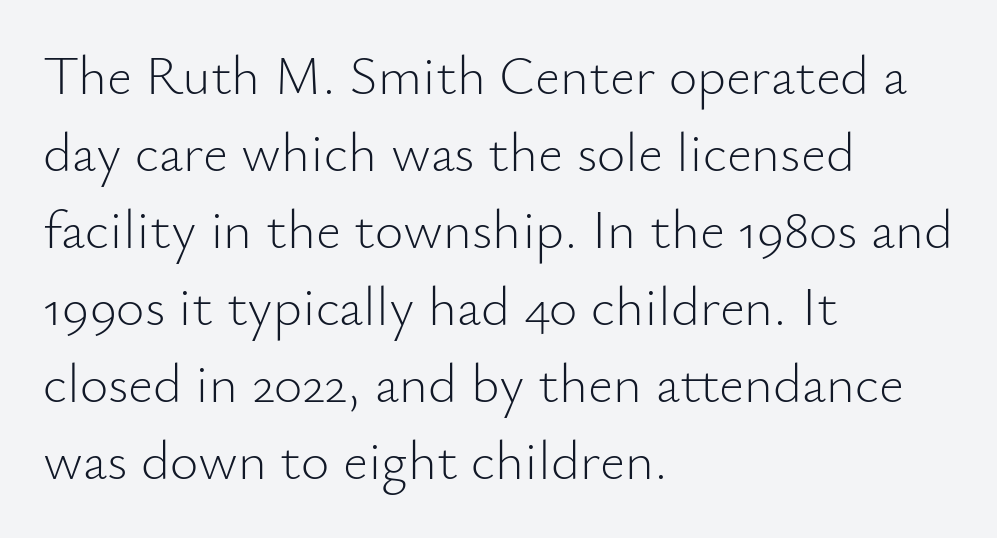
Q: Is the text bold? A: No.
Q: Is the text italic (slanted)? A: No, it is upright.
Q: Is the typeface a serif or a sans-serif typeface? A: Sans-serif.
Q: Is the text underlined? A: No.
Q: How is the paragraph aligned? A: Left-aligned.
Q: Is the spacing between letters normal or unusually wide? A: Normal.
Q: Is the spacing between lines tight, normal or loose? A: Normal.
Q: Width (condensed, normal, or wide)? A: Normal.
Q: Stroke contrast? A: Low.
Q: x-height? A: Small.
Q: Monospaced? A: No.
